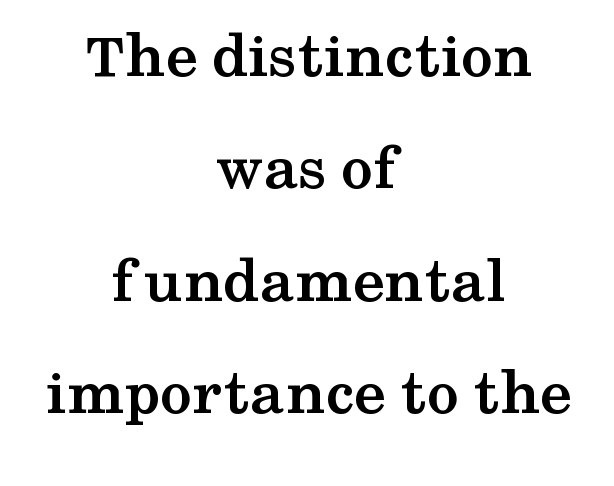
Posture: upright roman. Centered paragraph, ragged on both sides. These lines keep a tight, regular rhythm from letter to letter. The characters display serif detailing at their extremities. This sample has the flowing, uneven cadence of proportional lettering.
